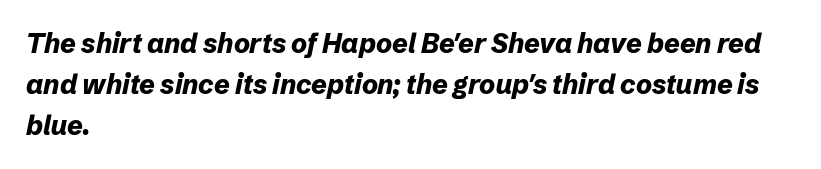
Q: Is the text bold? A: Yes.
Q: Is the text italic (slanted)? A: Yes, it leans right by about 12 degrees.
Q: Is the text underlined? A: No.
Q: How is the paragraph aligned? A: Left-aligned.
Q: Is the spacing between letters normal or unusually wide? A: Normal.
Q: Is the spacing between lines tight, normal or loose? A: Normal.
